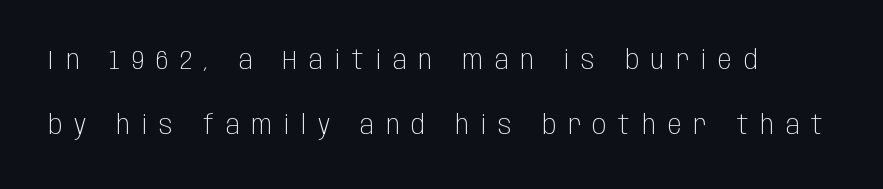
Tracking here is generous; glyphs stand well apart from one another. The zone under the glyphs is completely vacant. Vertical stems look standard width or narrower in stroke. These lines were composed using upright roman letters.
